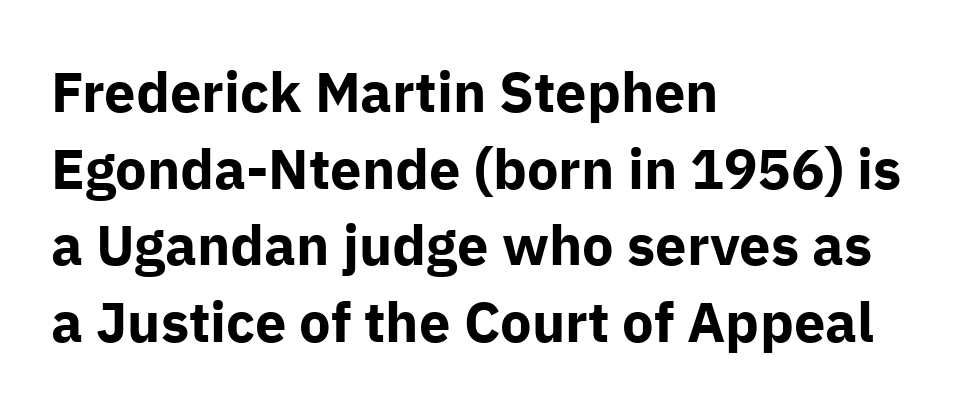
The image shows 56 px bold sans-serif type, upright; set left-aligned, normal line spacing (1.37x), normal letter spacing, not underlined; low stroke contrast and a medium x-height.
